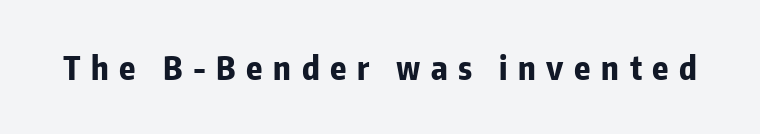
The image shows 33 px bold, condensed sans-serif type, upright; set unusually wide letter spacing (+0.32 em), not underlined; low stroke contrast and a medium x-height.
